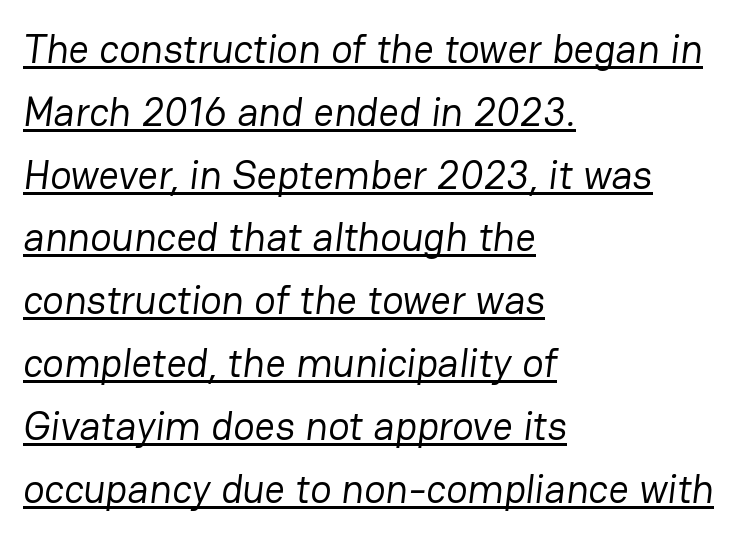
The image shows 40 px regular-weight sans-serif type; set left-aligned, normal line spacing (1.57x), normal letter spacing, underlined; low stroke contrast and a medium x-height.
